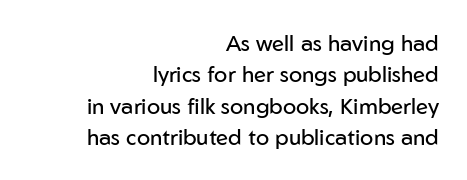
Q: Is the text bold? A: No.
Q: Is the text italic (slanted)? A: No, it is upright.
Q: Is the text underlined? A: No.
Q: How is the paragraph aligned? A: Right-aligned.
Q: Is the spacing between letters normal or unusually wide? A: Normal.
Q: Is the spacing between lines tight, normal or loose? A: Normal.
